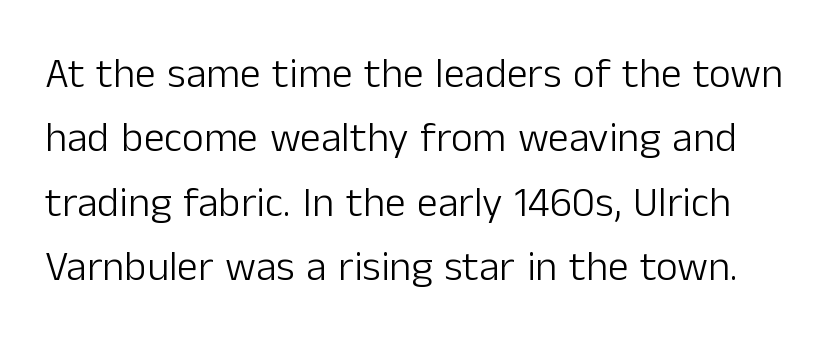
The image shows 42 px light sans-serif type, upright; set normal line spacing (1.53x), normal letter spacing, not underlined; low stroke contrast and a medium x-height.
